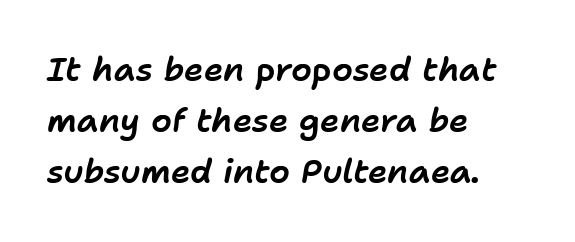
These lines are rendered in a variable-pitch font. Short note: letters normally spaced. When letters slant like this, we call the style italic. Anything drawn beneath the words? Only blank space.
